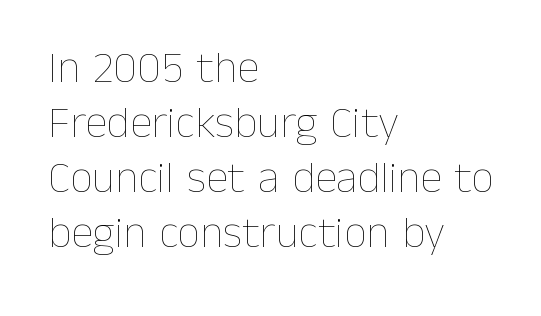
Q: Is the text bold? A: No.
Q: Is the text italic (slanted)? A: No, it is upright.
Q: Is the text underlined? A: No.
Q: How is the paragraph aligned? A: Left-aligned.
Q: Is the spacing between letters normal or unusually wide? A: Normal.
Q: Width (condensed, normal, or wide)? A: Normal.
Q: Stroke contrast? A: Low.
Q: x-height? A: Medium.
Q: Monospaced? A: No.
